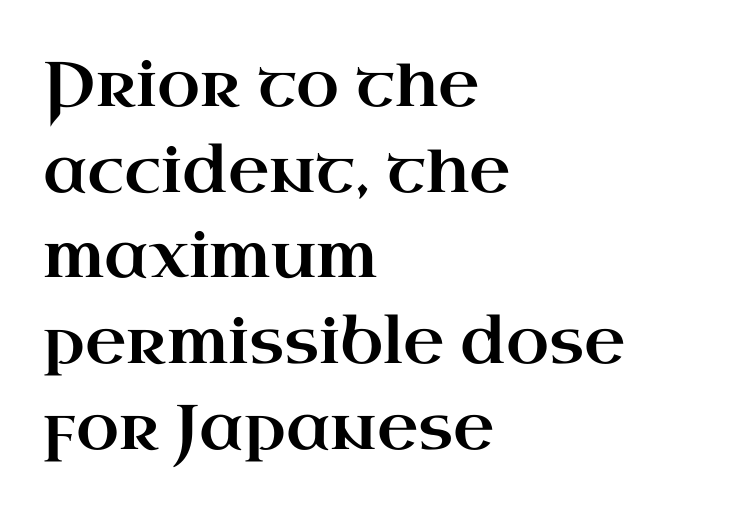
The image shows 63 px wide serif type, upright; set left-aligned, normal line spacing (1.36x), normal letter spacing, not underlined; high stroke contrast and a small x-height.
